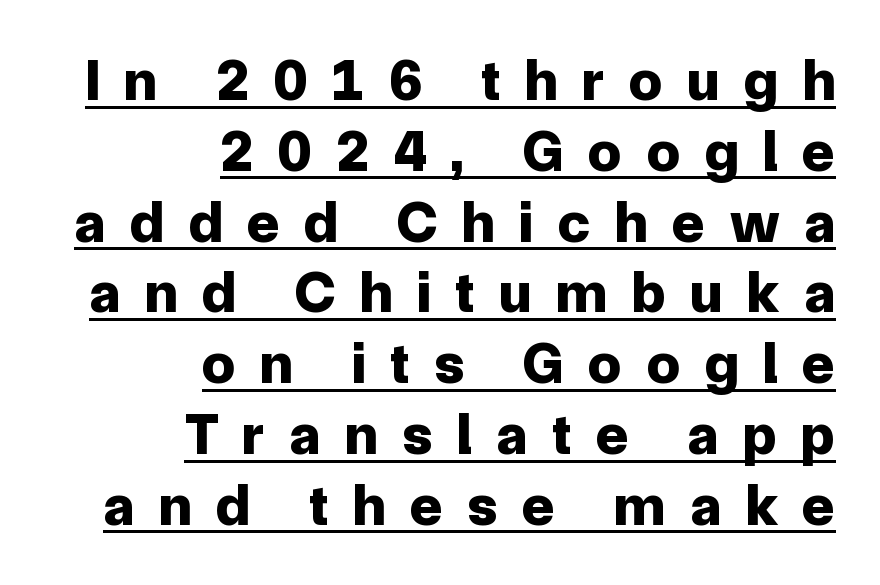
Q: Is the text bold? A: Yes.
Q: Is the text italic (slanted)? A: No, it is upright.
Q: Is the typeface a serif or a sans-serif typeface? A: Sans-serif.
Q: Is the text underlined? A: Yes.
Q: How is the paragraph aligned? A: Right-aligned.
Q: Is the spacing between letters normal or unusually wide? A: Unusually wide.
Q: Width (condensed, normal, or wide)? A: Normal.
Q: Stroke contrast? A: Low.
Q: x-height? A: Medium.
Q: Monospaced? A: No.
